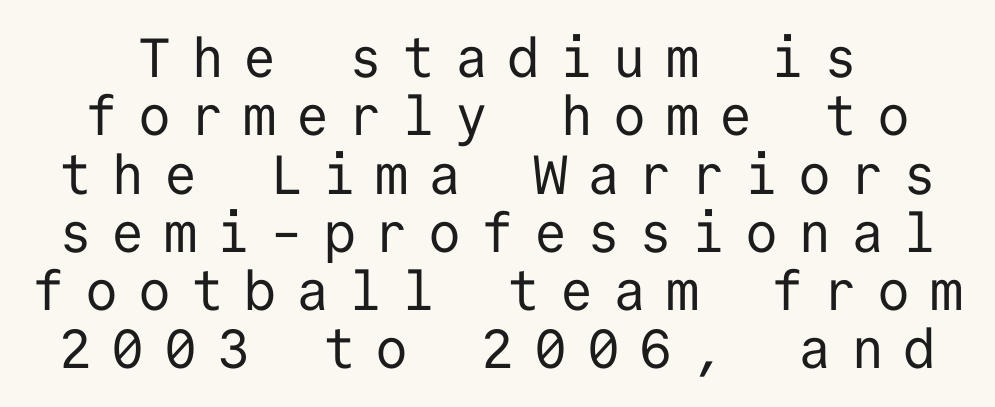
Q: Is the text bold? A: No.
Q: Is the text italic (slanted)? A: No, it is upright.
Q: Is the typeface a serif or a sans-serif typeface? A: Sans-serif.
Q: Is the text underlined? A: No.
Q: Is the spacing between letters normal or unusually wide? A: Unusually wide.
Q: Is the spacing between lines tight, normal or loose? A: Tight.
Q: Width (condensed, normal, or wide)? A: Normal.
Q: Stroke contrast? A: Low.
Q: x-height? A: Medium.
Q: Monospaced? A: Yes.
